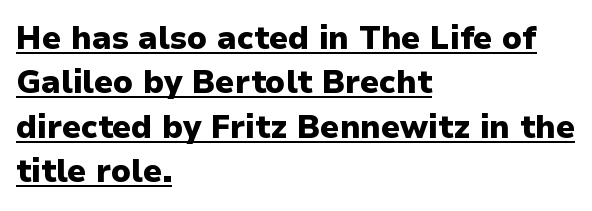
The text was rendered using a sans face with plain stroke endings. Vertical spacing — default. Vertical strokes here are truly vertical. Glyph-to-glyph distance matches everyday printed text. Spacing verdict: proportional, widths tailored to each character.
